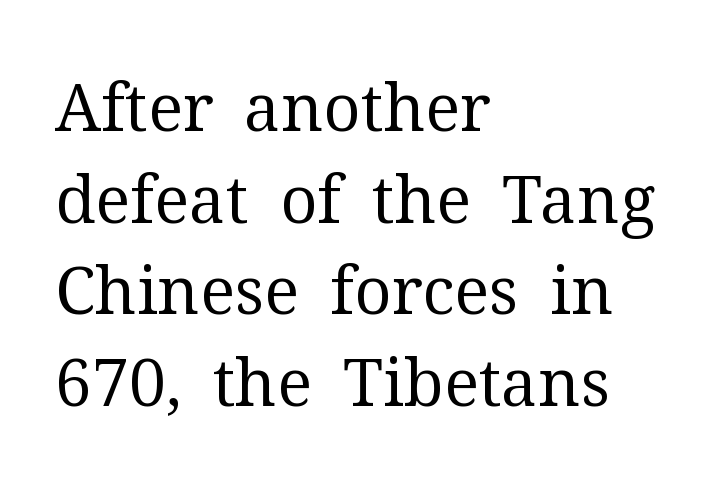
{"serif": "yes", "italic": "no", "bold": "no", "weight": "regular", "width": "normal", "stroke_contrast": "medium", "x_height": "medium", "monospaced": "no", "underline": "no", "align": "left", "line_spacing": "normal", "line_spacing_ratio": 1.39, "letter_spacing": "normal", "letter_spacing_em": 0.0, "glyph_px": 66}
